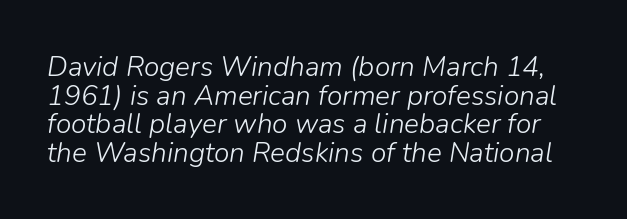
The image shows 28 px light type, italic (leaning right); set tight line spacing (1.02x), normal letter spacing, not underlined; low stroke contrast and a medium x-height.
